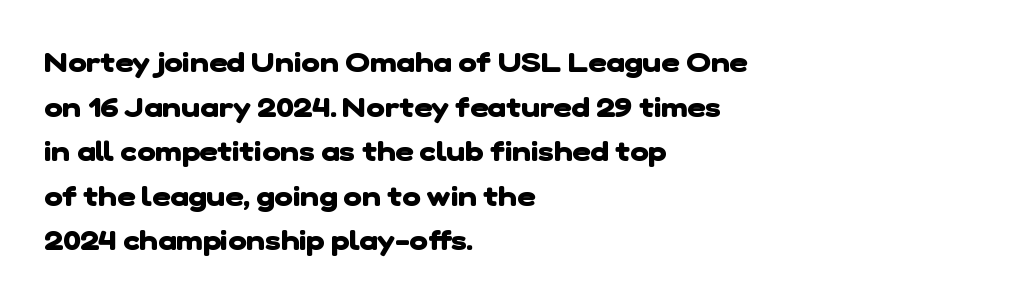
The image shows 28 px heavy sans-serif type; set left-aligned, normal line spacing (1.59x), normal letter spacing, not underlined; low stroke contrast and a medium x-height.
